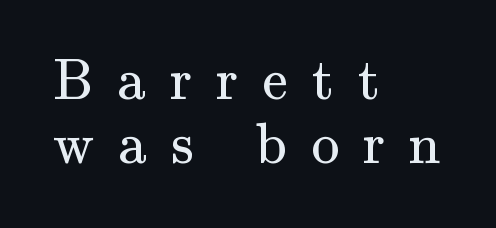
The image shows 57 px regular-weight serif type, upright; set left-aligned, tight line spacing (1.12x), unusually wide letter spacing (+0.42 em), not underlined; medium stroke contrast and a small x-height.
